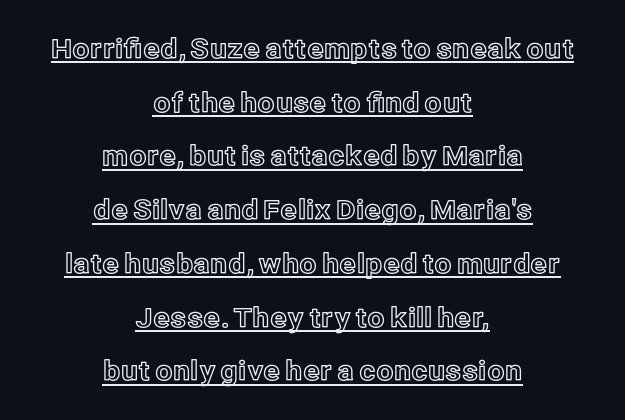
Both edges are ragged and mirror each other, which tells us the setting is centered. Posture: vertical. One glance says open: line gaps are wider than usual. This sample uses plain, unmodified letter spacing.
